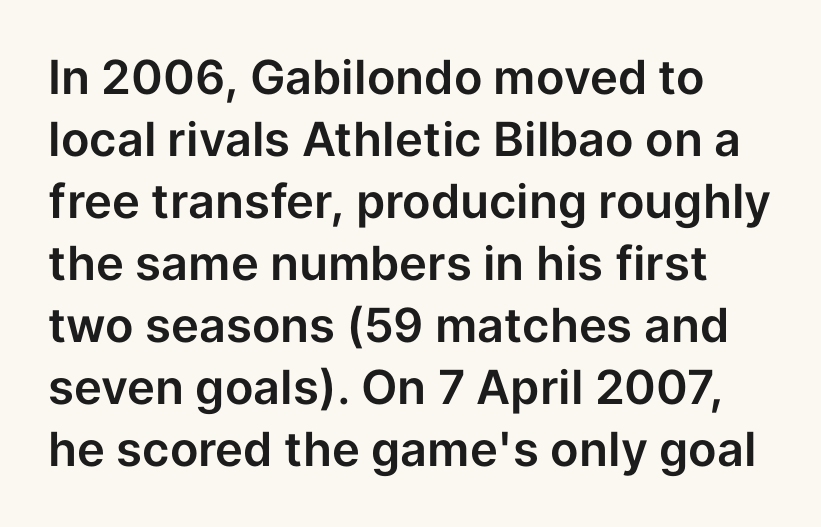
{"serif": "no", "italic": "no", "width": "normal", "stroke_contrast": "low", "x_height": "medium", "monospaced": "no", "underline": "no", "line_spacing": "normal", "line_spacing_ratio": 1.32, "letter_spacing": "normal", "letter_spacing_em": 0.0, "glyph_px": 47}
